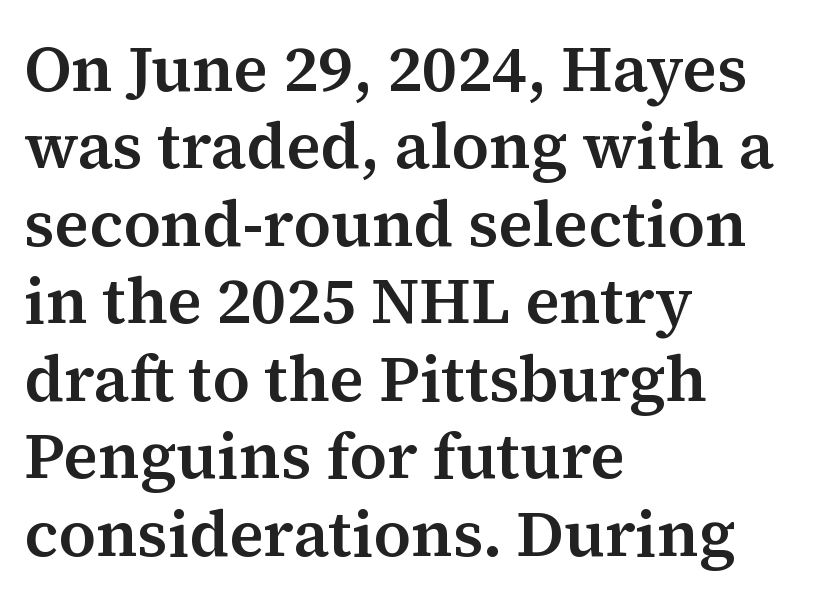
Default kerning and tracking; the words read as compact shapes. The rendering uses natural spacing where letterforms have individual widths. The space directly below the letters is spotless. The text was rendered using a seriffed face with decorative stroke endings.
